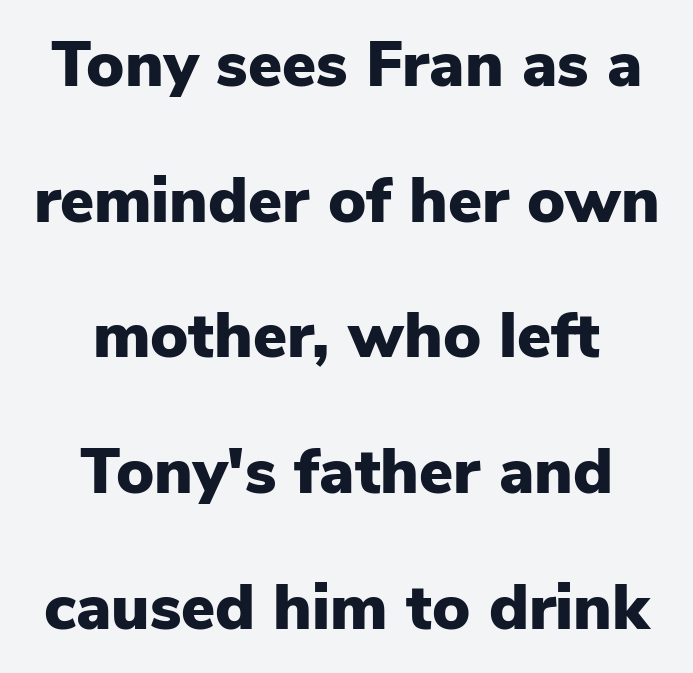
The image shows 64 px heavy sans-serif type, upright; set centered, loose line spacing (2.12x), normal letter spacing, not underlined; low stroke contrast and a medium x-height.
